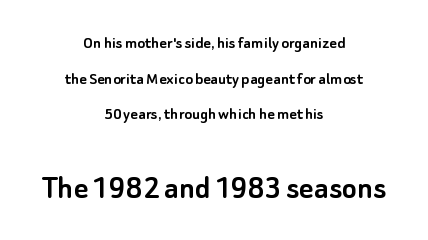
In terms of leading, this rendering errs on the spacious side. Whoever set this made the second block the dominant, larger element. The typesetter chose a symmetrical, centered arrangement here. Does the type have serifs? No, each stem ends abruptly. The passage shown is not underscored anywhere.
